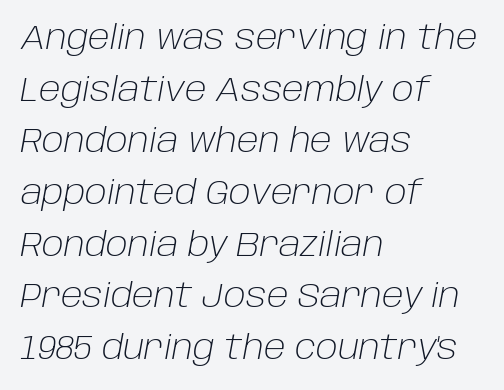
Compared with a centered layout, this one pins lines to the left instead. Heaviness? Minimal to ordinary, like unemphasized prose. The space between consecutive lines is moderate. This rendering features lettering with no underline.
